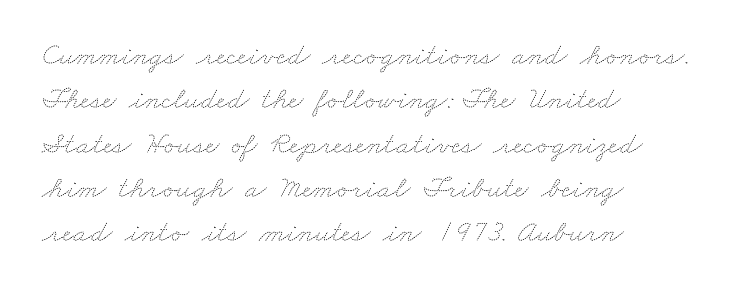
The rendering uses natural spacing where letterforms have individual widths. Beneath every word, the page is bare. These lines are set flush left with a ragged right edge. A typesetter would call this leading conventional body-copy spacing. You could call the tracking neutral — neither tight nor loose.
